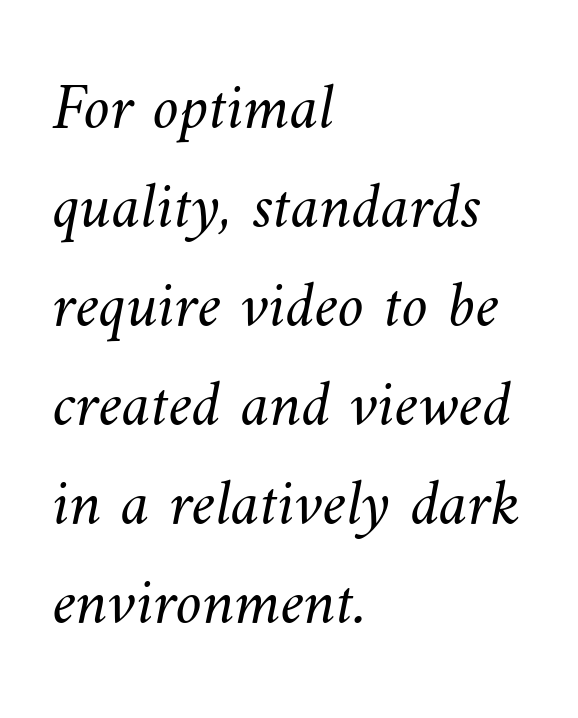
The image shows 66 px light type; set left-aligned, normal line spacing (1.5x), normal letter spacing, not underlined; medium stroke contrast and a small x-height.
